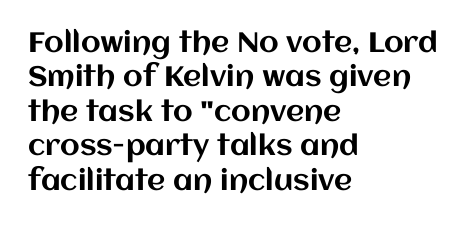
{"italic": "no", "width": "normal", "stroke_contrast": "medium", "x_height": "large", "monospaced": "no", "underline": "no", "align": "left", "line_spacing_ratio": 1.23, "letter_spacing": "normal", "letter_spacing_em": 0.0, "glyph_px": 28}
